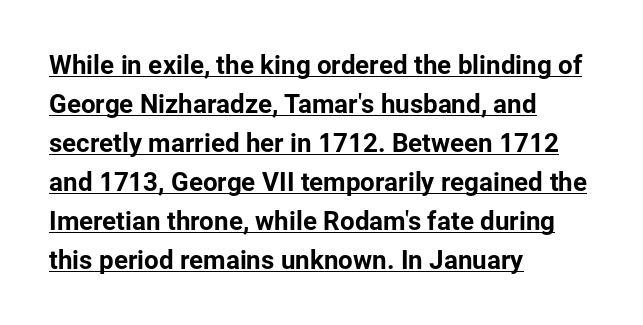
Q: Is the text italic (slanted)? A: No, it is upright.
Q: Is the text underlined? A: Yes.
Q: How is the paragraph aligned? A: Left-aligned.
Q: Is the spacing between letters normal or unusually wide? A: Normal.
Q: Is the spacing between lines tight, normal or loose? A: Normal.
